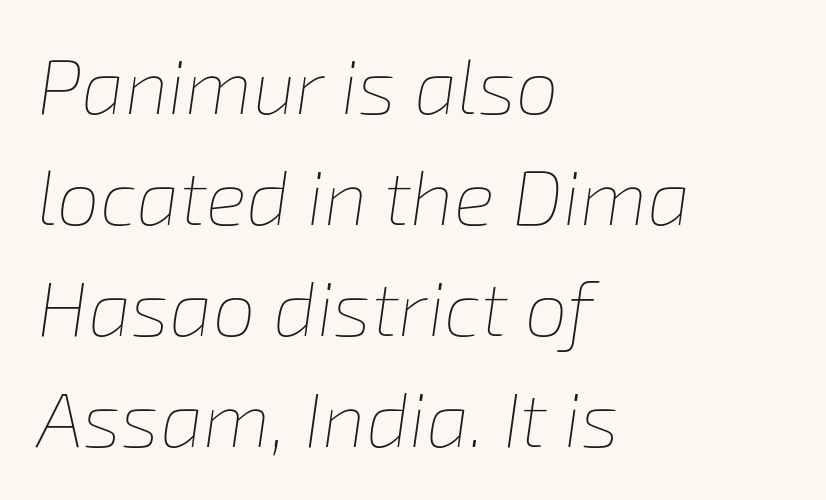
Weight: in the light-to-regular range. Glyph-to-glyph distance matches everyday printed text. Think of a printed novel: that variable character pitch is what you see here. Posture: slanted. The area under the type is left untouched. Layout note: lines flush left.
